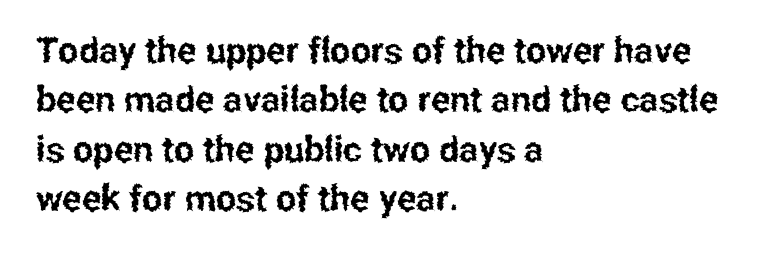
The image shows 36 px condensed sans-serif type, upright; set left-aligned, normal line spacing (1.37x), normal letter spacing, not underlined; low stroke contrast and a medium x-height.
